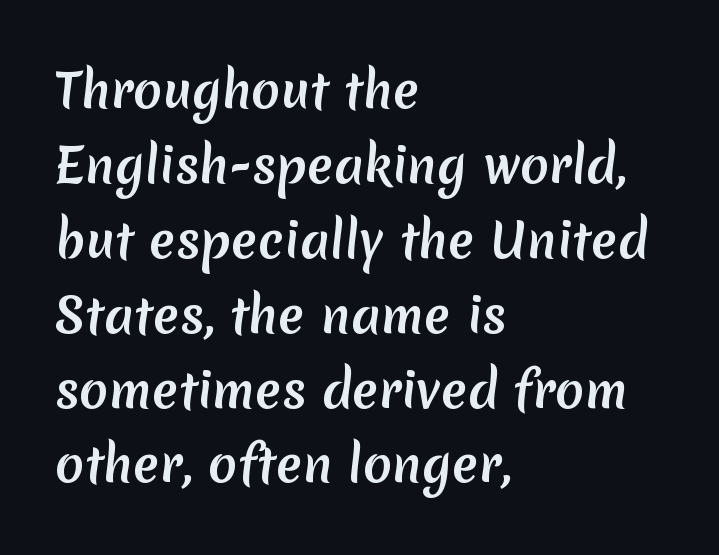
Q: Is the typeface a serif or a sans-serif typeface? A: Sans-serif.
Q: Is the text underlined? A: No.
Q: How is the paragraph aligned? A: Left-aligned.
Q: Is the spacing between letters normal or unusually wide? A: Normal.
Q: Is the spacing between lines tight, normal or loose? A: Normal.
Q: Width (condensed, normal, or wide)? A: Normal.
Q: Stroke contrast? A: Medium.
Q: x-height? A: Medium.
Q: Monospaced? A: No.
